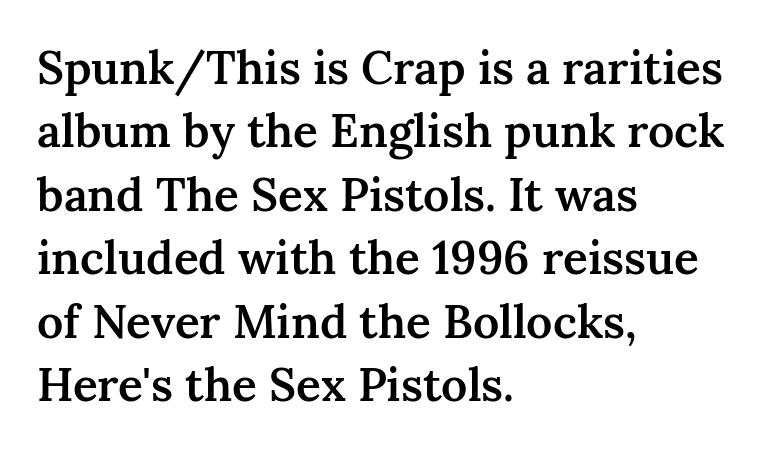
{"serif": "yes", "italic": "no", "bold": "semi", "weight": "semibold", "width": "normal", "stroke_contrast": "medium", "x_height": "medium", "monospaced": "no", "underline": "no", "align": "left", "line_spacing": "normal", "line_spacing_ratio": 1.38, "letter_spacing": "normal", "letter_spacing_em": 0.0, "glyph_px": 46}
